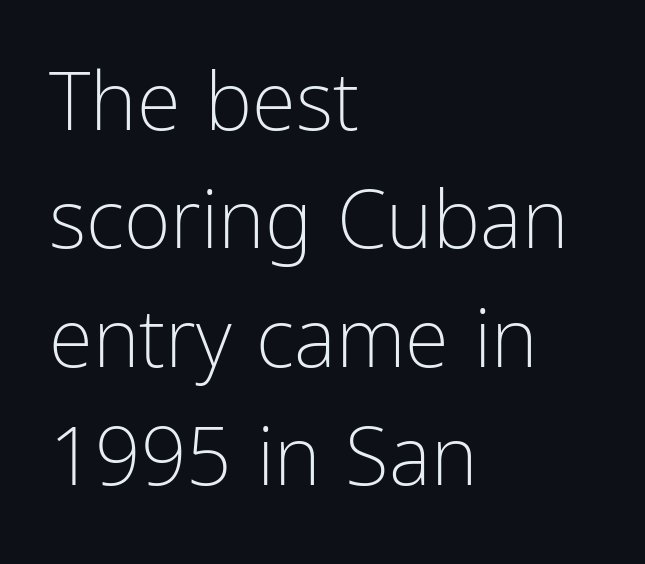
Q: Is the text bold? A: No.
Q: Is the text italic (slanted)? A: No, it is upright.
Q: Is the typeface a serif or a sans-serif typeface? A: Sans-serif.
Q: Is the text underlined? A: No.
Q: How is the paragraph aligned? A: Left-aligned.
Q: Is the spacing between letters normal or unusually wide? A: Normal.
Q: Is the spacing between lines tight, normal or loose? A: Normal.
Q: Width (condensed, normal, or wide)? A: Condensed.
Q: Stroke contrast? A: Low.
Q: x-height? A: Medium.
Q: Monospaced? A: No.
